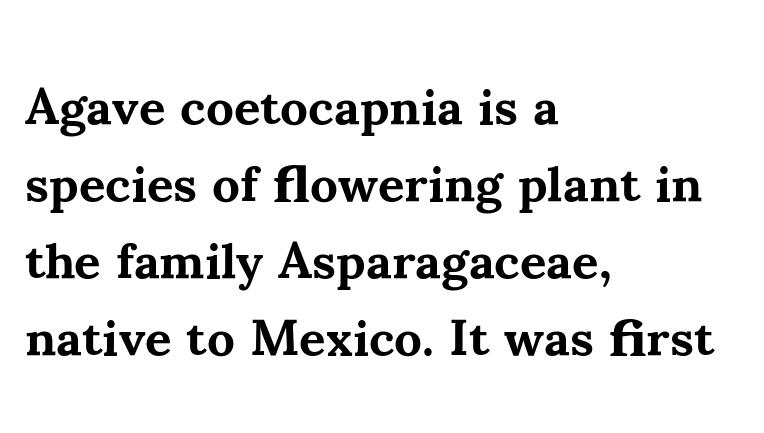
{"serif": "yes", "italic": "no", "bold": "yes", "weight": "bold", "width": "normal", "stroke_contrast": "medium", "x_height": "small", "monospaced": "no", "underline": "no", "align": "left", "line_spacing": "normal", "line_spacing_ratio": 1.51, "letter_spacing": "normal", "letter_spacing_em": 0.0, "glyph_px": 51}
